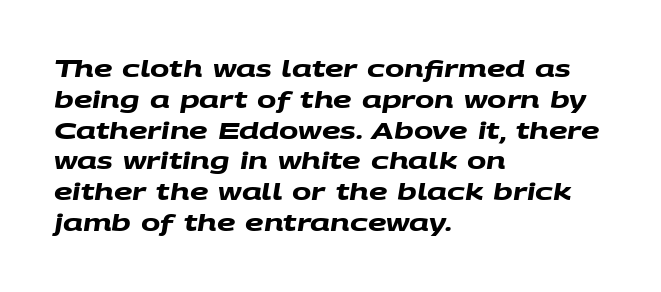
{"bold": "yes", "underline": "no", "align": "left", "line_spacing": "normal", "line_spacing_ratio": 1.34, "letter_spacing": "normal", "letter_spacing_em": 0.0, "glyph_px": 23}
